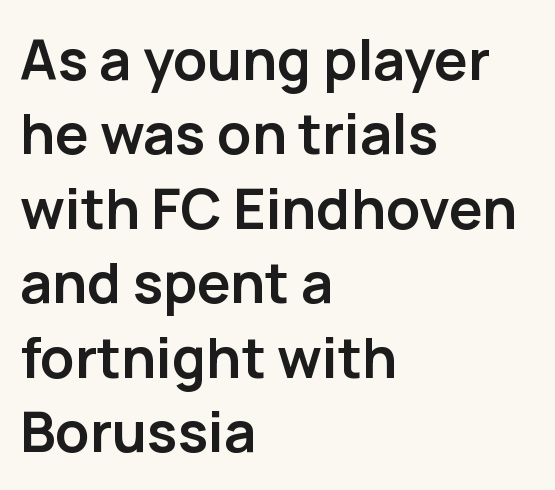
{"serif": "no", "italic": "no", "bold": "yes", "weight": "semibold", "width": "normal", "stroke_contrast": "low", "x_height": "medium", "monospaced": "no", "underline": "no", "align": "left", "line_spacing": "normal", "line_spacing_ratio": 1.33, "letter_spacing": "normal", "letter_spacing_em": 0.0, "glyph_px": 56}
